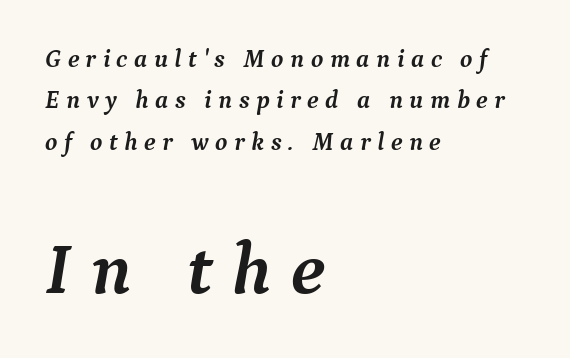
{"serif": "yes", "italic": "yes", "lean": "right", "slant_degrees": 9, "bold": "yes", "weight": "semibold", "width": "normal", "stroke_contrast": "medium", "x_height": "medium", "monospaced": "no", "underline": "no", "align": "left", "line_spacing": "normal", "line_spacing_ratio": 1.66, "letter_spacing": "wide", "letter_spacing_em": 0.26, "larger_block": "second", "size_ratio": 2.96, "glyph_px": 74}
